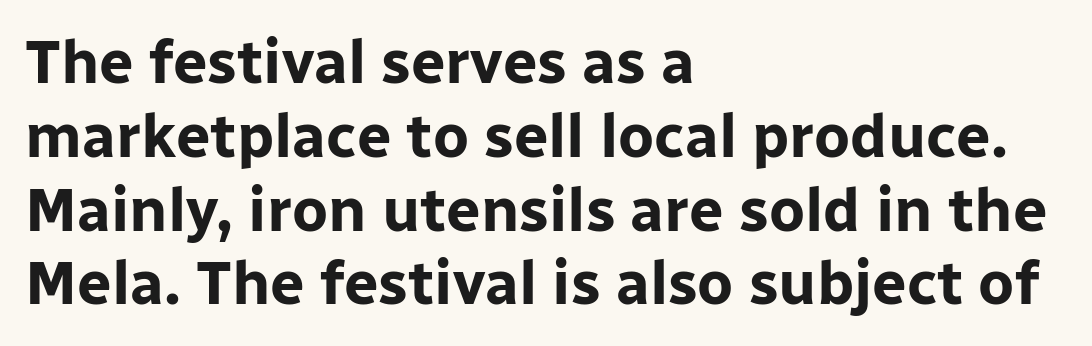
{"serif": "no", "italic": "no", "bold": "yes", "weight": "bold", "width": "normal", "stroke_contrast": "low", "x_height": "medium", "monospaced": "no", "underline": "no", "align": "left", "line_spacing_ratio": 1.21, "letter_spacing": "normal", "letter_spacing_em": 0.0, "glyph_px": 61}
